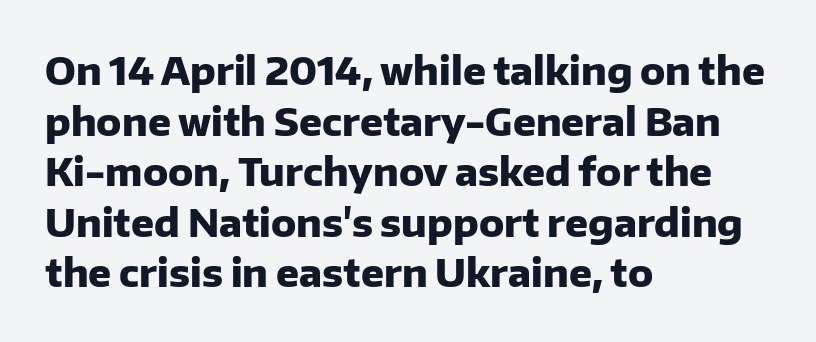
{"serif": "no", "italic": "no", "bold": "yes", "weight": "heavy", "width": "normal", "stroke_contrast": "low", "x_height": "medium", "monospaced": "no", "underline": "no", "align": "left", "line_spacing": "normal", "line_spacing_ratio": 1.33, "letter_spacing": "normal", "letter_spacing_em": 0.0, "glyph_px": 38}
